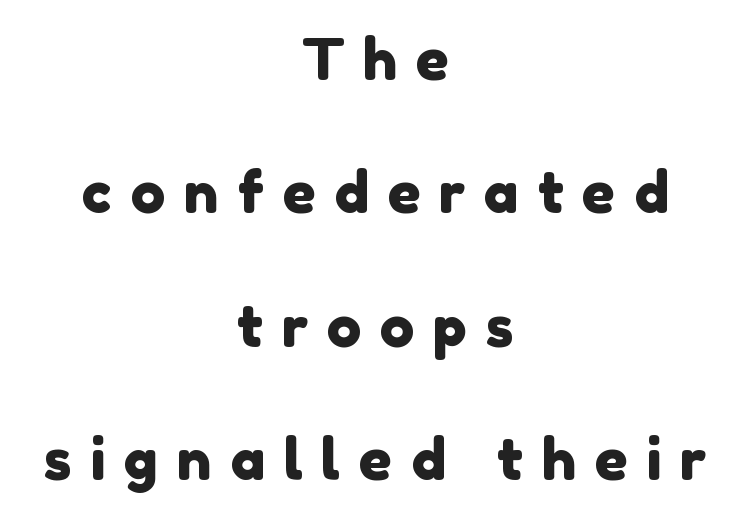
Q: Is the typeface a serif or a sans-serif typeface? A: Sans-serif.
Q: Is the text underlined? A: No.
Q: How is the paragraph aligned? A: Centered.
Q: Is the spacing between letters normal or unusually wide? A: Unusually wide.
Q: Is the spacing between lines tight, normal or loose? A: Loose.
Q: Width (condensed, normal, or wide)? A: Normal.
Q: Stroke contrast? A: Low.
Q: x-height? A: Medium.
Q: Monospaced? A: No.
